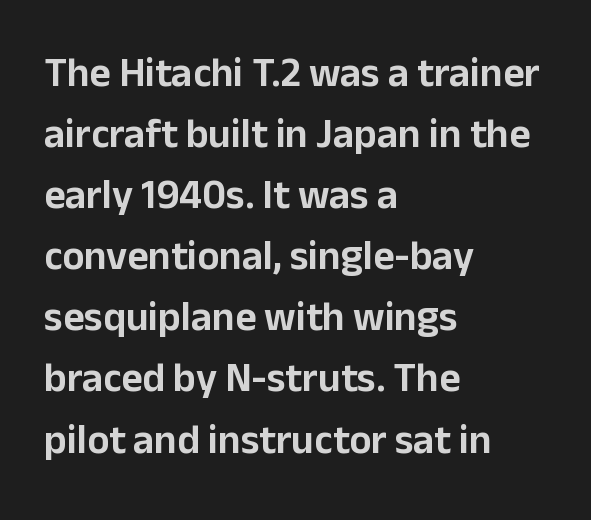
The image shows 41 px sans-serif type, upright; set left-aligned, normal line spacing (1.49x), normal letter spacing, not underlined; low stroke contrast and a medium x-height.
